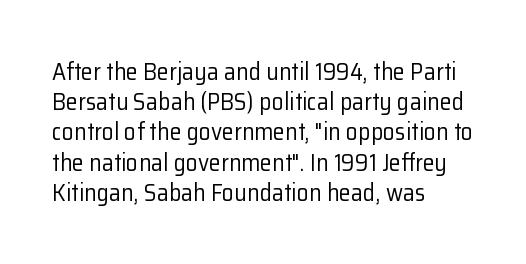
{"italic": "no", "bold": "no", "underline": "no", "align": "left", "line_spacing": "normal", "line_spacing_ratio": 1.26, "letter_spacing": "normal", "letter_spacing_em": 0.0, "glyph_px": 24}
